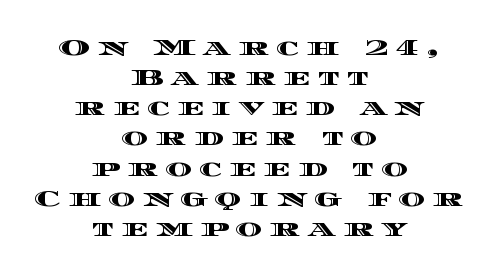
Q: Is the text italic (slanted)? A: No, it is upright.
Q: Is the text underlined? A: No.
Q: How is the paragraph aligned? A: Centered.
Q: Is the spacing between letters normal or unusually wide? A: Unusually wide.
Q: Is the spacing between lines tight, normal or loose? A: Normal.
